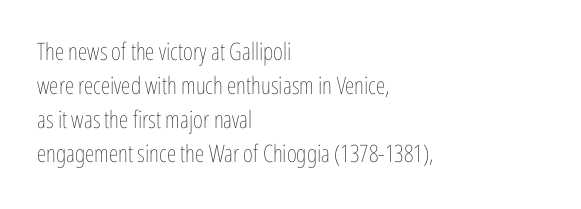
{"italic": "no", "bold": "no", "underline": "no", "align": "left", "line_spacing": "normal", "line_spacing_ratio": 1.41, "letter_spacing": "normal", "letter_spacing_em": 0.0, "glyph_px": 24}
